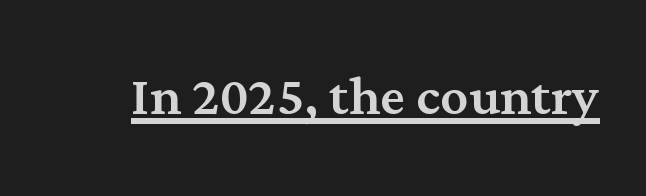
These lines keep a tight, regular rhythm from letter to letter. This sample has the flowing, uneven cadence of proportional lettering. Nope, not italic — everything's standing straight. Serif or sans? Serif — the stroke terminals have little feet. The typesetter has applied underlining to the passage shown.
